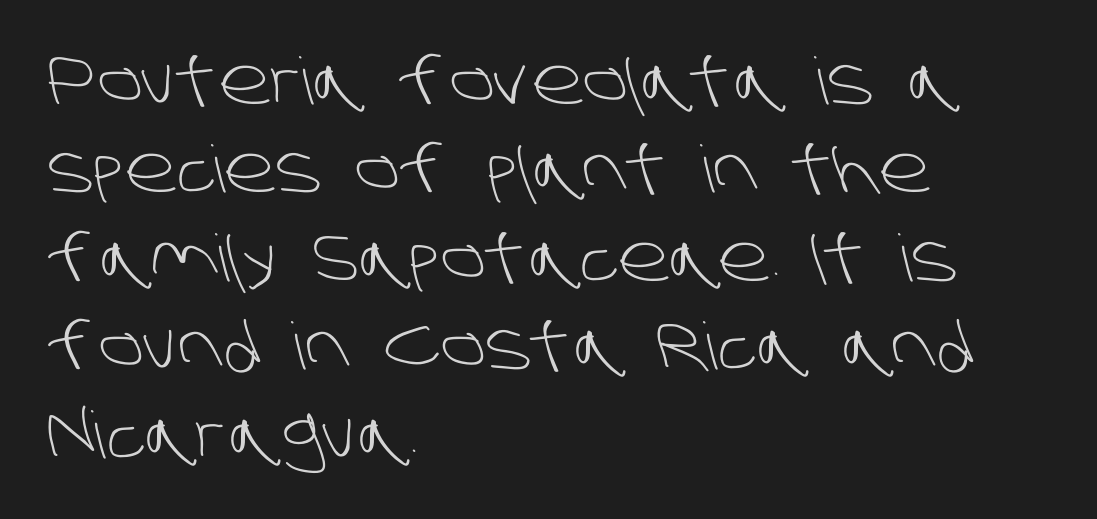
{"serif": "no", "bold": "no", "weight": "light", "width": "normal", "stroke_contrast": "low", "x_height": "large", "monospaced": "no", "underline": "no", "align": "left", "line_spacing": "normal", "line_spacing_ratio": 1.36, "letter_spacing": "normal", "letter_spacing_em": 0.0, "glyph_px": 65}
